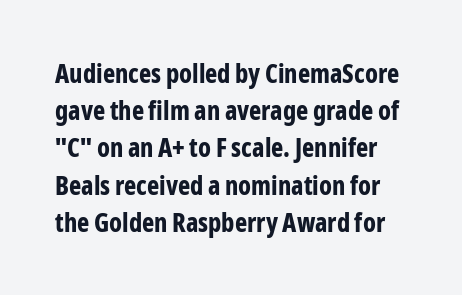
The image shows 26 px bold type, upright; set normal line spacing (1.43x), normal letter spacing, not underlined.
